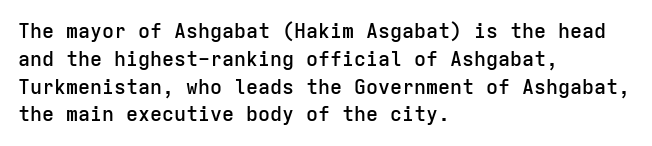
In terms of posture, this sample is upright. A typesetter would call this zero additional tracking. In terms of weight, the rendering is demibold, just under bold. One glance says typical: line gaps are just what's usual. Left-aligned paragraph, ragged on the right.
